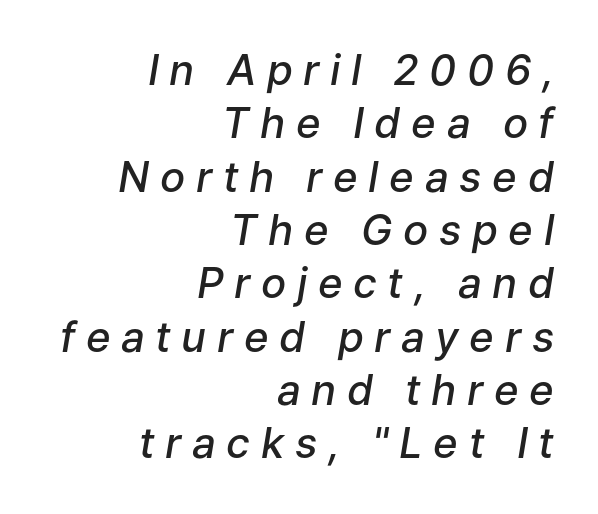
The image shows 42 px semibold type, italic (leaning right); set right-aligned, normal line spacing (1.27x), unusually wide letter spacing (+0.25 em), not underlined; low stroke contrast and a medium x-height.
